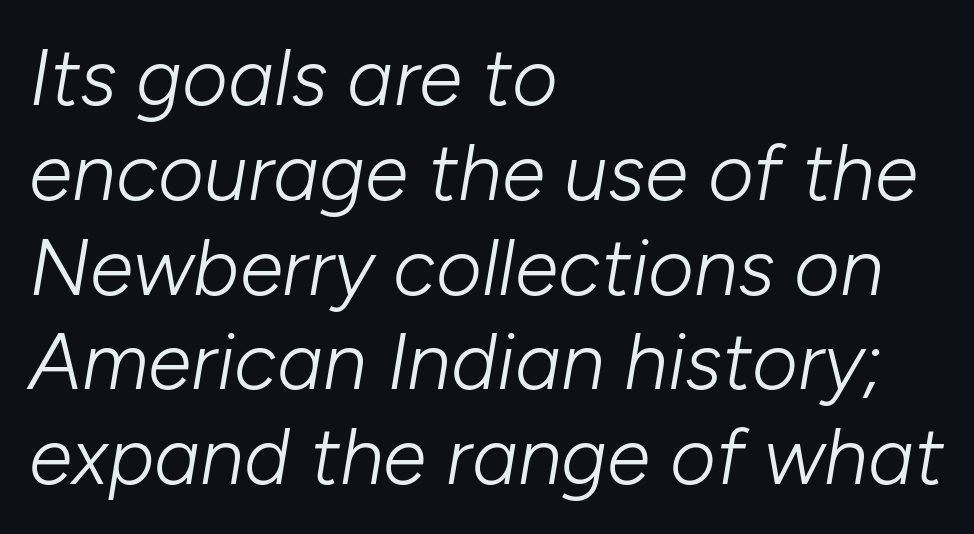
The image shows 79 px light type, italic (leaning right); set left-aligned, line spacing 1.2x, normal letter spacing, not underlined; low stroke contrast and a medium x-height.
